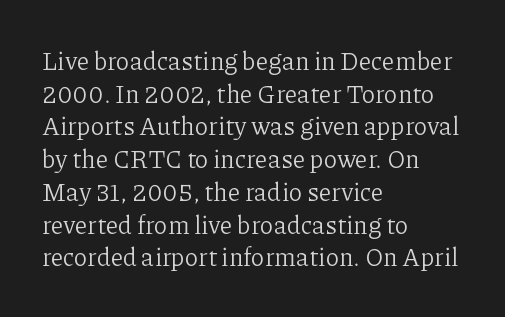
Q: Is the text bold? A: No.
Q: Is the text italic (slanted)? A: No, it is upright.
Q: Is the text underlined? A: No.
Q: How is the paragraph aligned? A: Left-aligned.
Q: Is the spacing between letters normal or unusually wide? A: Normal.
Q: Is the spacing between lines tight, normal or loose? A: Normal.
